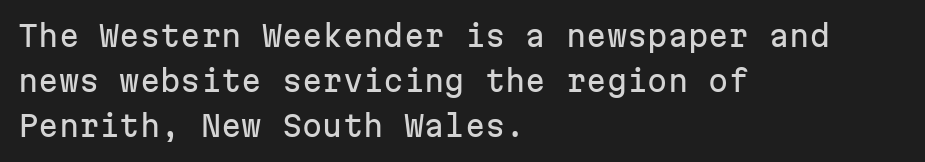
A roman cut, with each character standing at attention. The space beneath each line is pristine and unruled. Here the glyphs are tracked normally, forming tight word shapes. Looks like terminal output: every glyph gets an equal slot.
